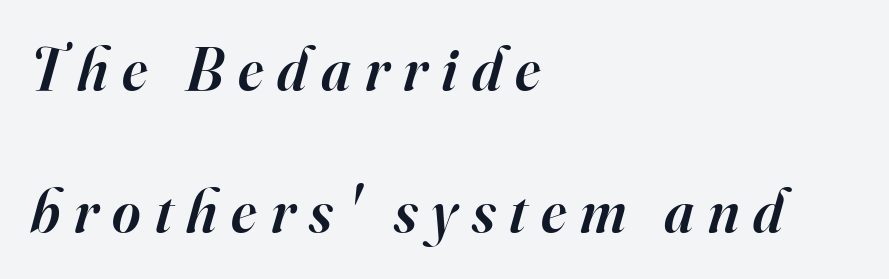
Q: Is the text bold? A: Semi-bold.
Q: Is the text italic (slanted)? A: Yes, it leans right by about 16 degrees.
Q: Is the typeface a serif or a sans-serif typeface? A: Serif.
Q: Is the text underlined? A: No.
Q: How is the paragraph aligned? A: Left-aligned.
Q: Is the spacing between letters normal or unusually wide? A: Unusually wide.
Q: Is the spacing between lines tight, normal or loose? A: Loose.
Q: Width (condensed, normal, or wide)? A: Normal.
Q: Stroke contrast? A: High.
Q: x-height? A: Small.
Q: Monospaced? A: No.
